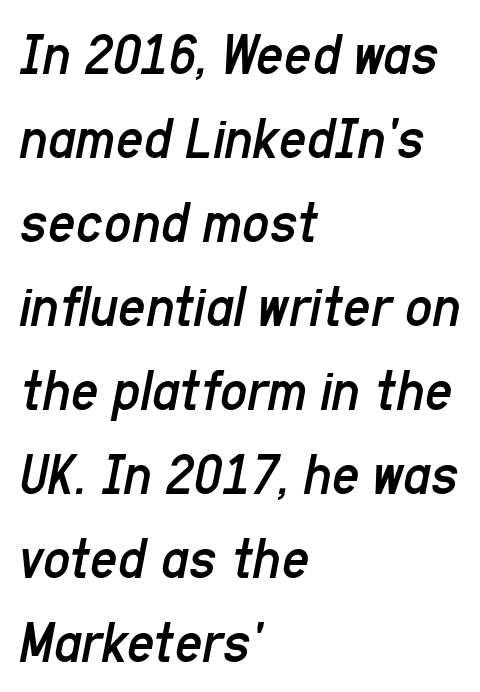
The image shows 60 px regular-weight, condensed type, italic (leaning right); set left-aligned, normal line spacing (1.4x), normal letter spacing, not underlined; low stroke contrast and a medium x-height.
